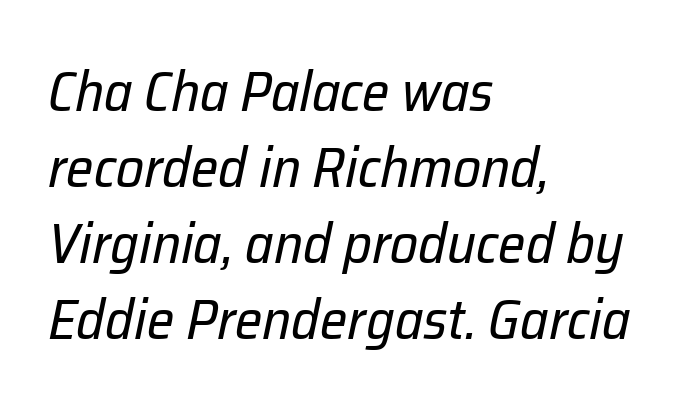
Q: Is the text bold? A: No.
Q: Is the text italic (slanted)? A: Yes, it leans right by about 12 degrees.
Q: Is the text underlined? A: No.
Q: How is the paragraph aligned? A: Left-aligned.
Q: Is the spacing between letters normal or unusually wide? A: Normal.
Q: Is the spacing between lines tight, normal or loose? A: Normal.
Q: Width (condensed, normal, or wide)? A: Normal.
Q: Stroke contrast? A: Low.
Q: x-height? A: Medium.
Q: Monospaced? A: No.
